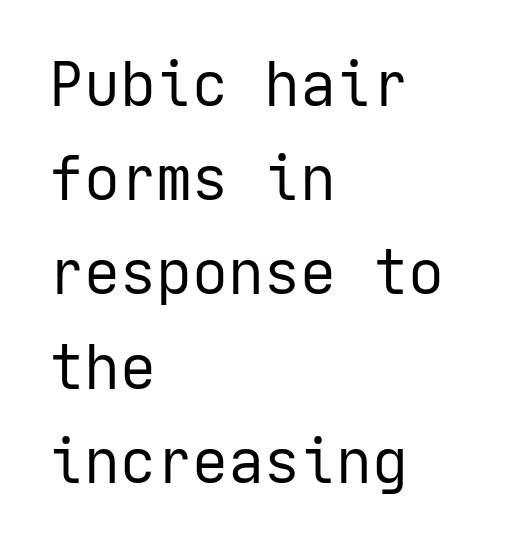
Q: Is the text bold? A: No.
Q: Is the text italic (slanted)? A: No, it is upright.
Q: Is the typeface a serif or a sans-serif typeface? A: Sans-serif.
Q: Is the text underlined? A: No.
Q: How is the paragraph aligned? A: Left-aligned.
Q: Is the spacing between letters normal or unusually wide? A: Normal.
Q: Is the spacing between lines tight, normal or loose? A: Normal.
Q: Width (condensed, normal, or wide)? A: Normal.
Q: Stroke contrast? A: Low.
Q: x-height? A: Medium.
